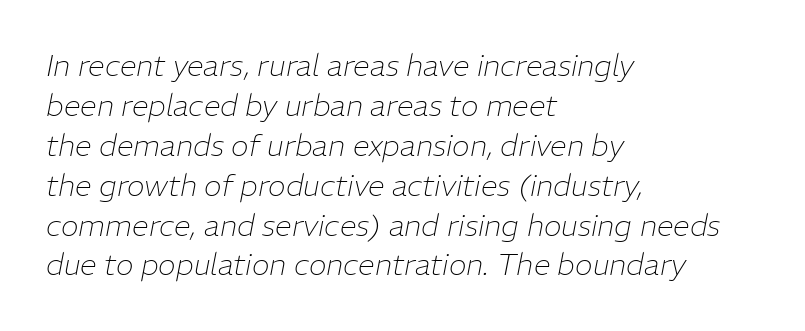
The image shows 30 px thin type, italic (leaning right); set left-aligned, normal line spacing (1.33x), normal letter spacing, not underlined; low stroke contrast and a medium x-height.
